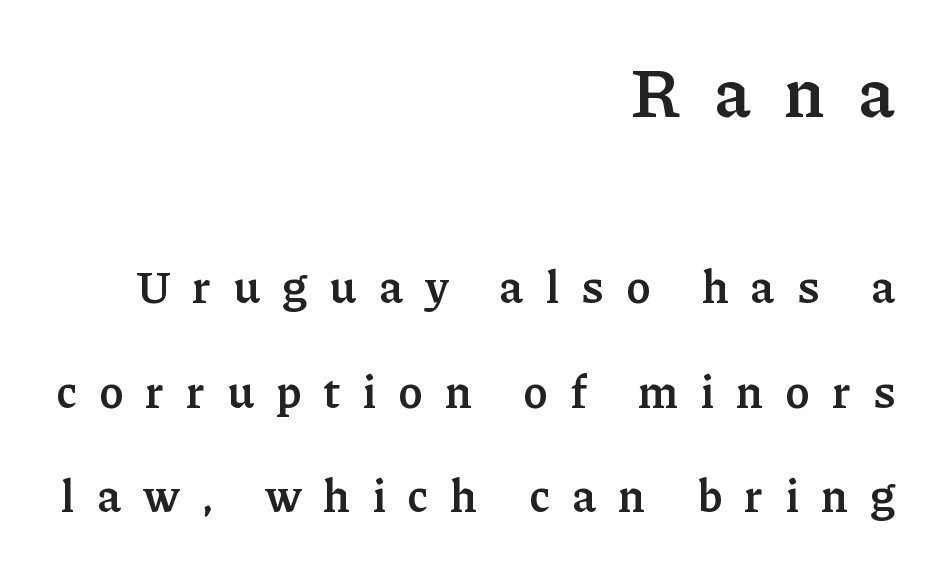
Compare the two chunks: the upper has the greater cap height. The text block is weighted toward the right margin, trailing off unevenly leftward. The type family on display is of the serif kind. No italicization has been applied; the sample stays upright. The zone under the glyphs is completely vacant.
